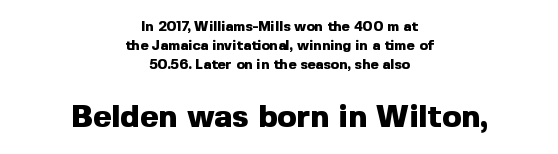
The image shows 32 px heavy sans-serif type, upright; set centered, normal line spacing (1.36x), normal letter spacing, not underlined; the second (bottom) block is 2.29x larger; a medium x-height.
